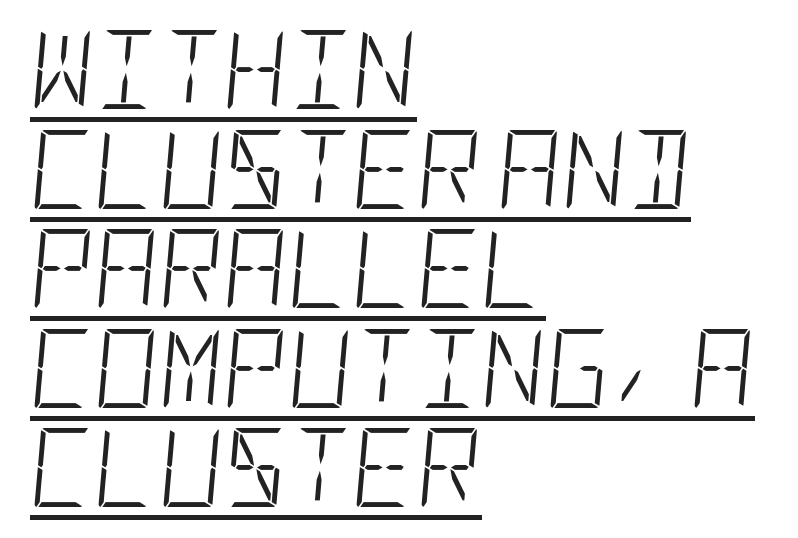
This rendering uses left alignment, leaving the right contour irregular. Observe the ordinary spacing: letters are neighbours, not strangers. Looking at the ascenders, they clearly lean. Horizontal bands of white between lines are of average thickness. Like a heading marked for emphasis, these lines bear an underscore.
